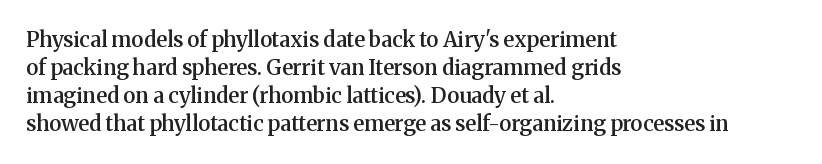
Q: Is the text bold? A: Semi-bold.
Q: Is the text italic (slanted)? A: No, it is upright.
Q: Is the text underlined? A: No.
Q: How is the paragraph aligned? A: Left-aligned.
Q: Is the spacing between letters normal or unusually wide? A: Normal.
Q: Is the spacing between lines tight, normal or loose? A: Normal.
